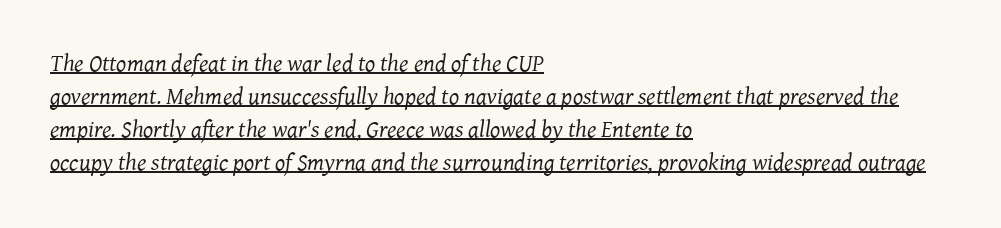
The image shows 24 px text type, italic (leaning right); set left-aligned, normal line spacing (1.38x), normal letter spacing, underlined.
